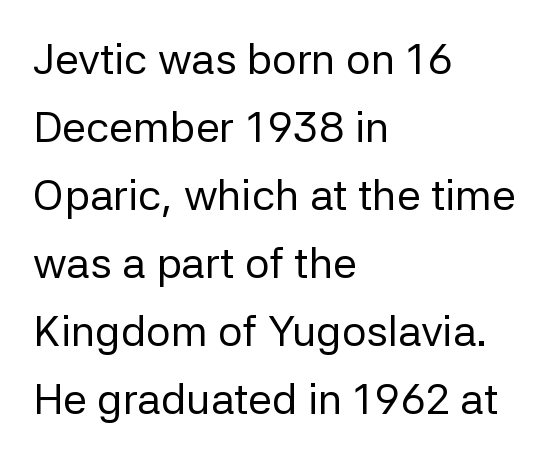
The image shows 43 px regular-weight sans-serif type, upright; set left-aligned, normal line spacing (1.58x), normal letter spacing, not underlined; low stroke contrast and a medium x-height.
